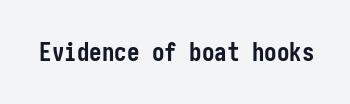
{"italic": "no", "bold": "yes", "underline": "no", "letter_spacing": "normal", "letter_spacing_em": 0.0, "glyph_px": 25}
